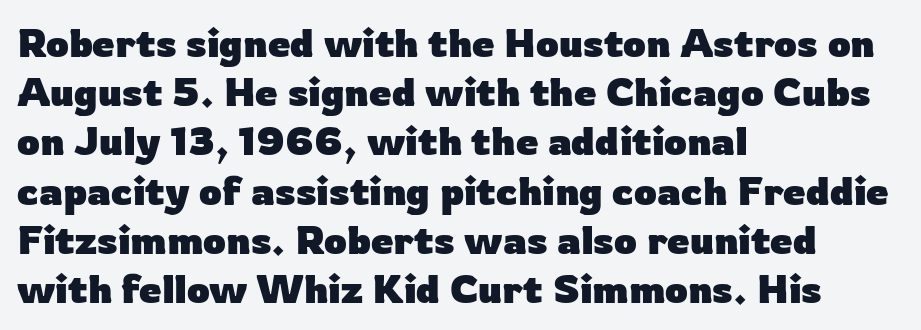
Q: Is the text bold? A: Yes.
Q: Is the text italic (slanted)? A: No, it is upright.
Q: Is the typeface a serif or a sans-serif typeface? A: Sans-serif.
Q: Is the text underlined? A: No.
Q: How is the paragraph aligned? A: Left-aligned.
Q: Is the spacing between letters normal or unusually wide? A: Normal.
Q: Width (condensed, normal, or wide)? A: Normal.
Q: Stroke contrast? A: Low.
Q: x-height? A: Medium.
Q: Monospaced? A: No.
